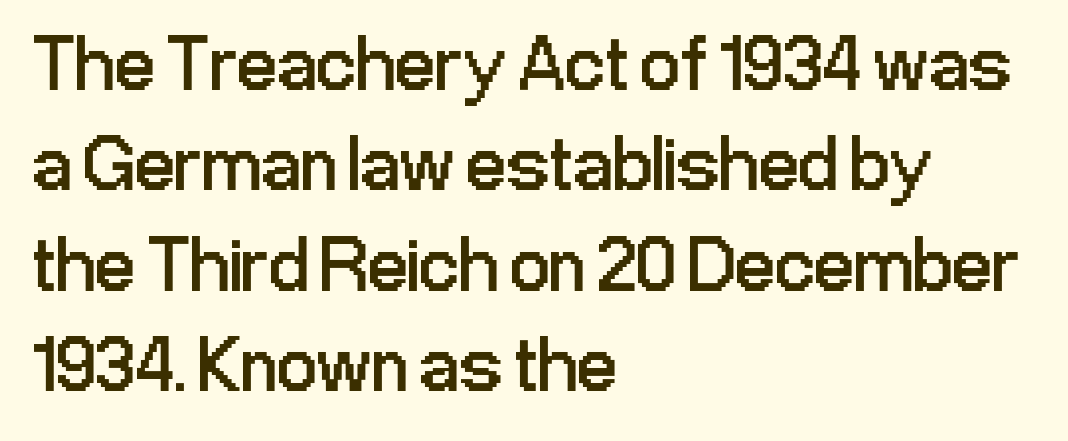
The image shows 79 px regular-weight, condensed sans-serif type, upright; set left-aligned, normal line spacing (1.27x), normal letter spacing, not underlined; low stroke contrast and a medium x-height.
